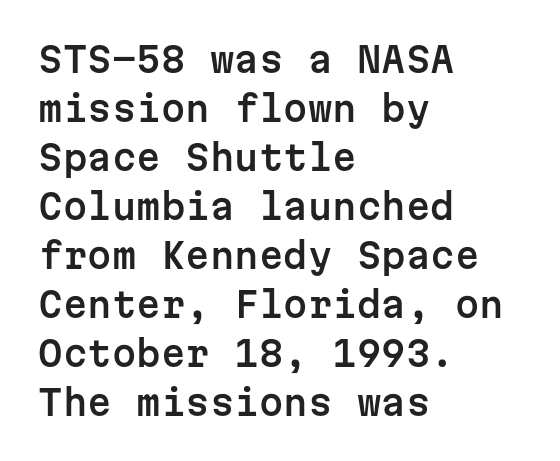
Underlining? Definitely not there. Letter spacing: default. The passage shown is typed in a monospace face where columns stay perfectly aligned. The font family rendered here belongs to the sans-serif group. The passage shown stacks its lines at a standard gap.
